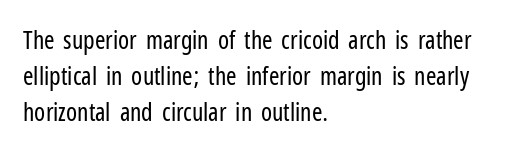
The cut favours lightness, reaching ordinary text weight at its darkest. Left-aligned paragraph, ragged on the right. There is no visible air inserted between adjacent glyphs. Has an underline been added? It has not. Upright lettering throughout. Leading matches the norm, producing a regular column.
